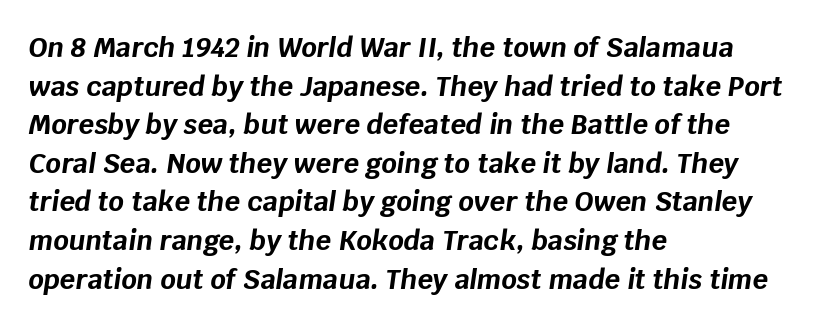
{"italic": "yes", "lean": "right", "slant_degrees": 8, "bold": "yes", "underline": "no", "align": "left", "line_spacing": "normal", "line_spacing_ratio": 1.43, "letter_spacing": "normal", "letter_spacing_em": 0.0, "glyph_px": 27}
